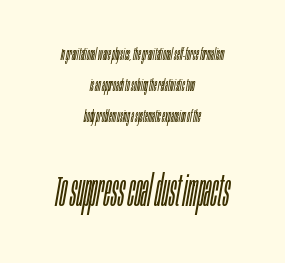
The image shows 42 px light, condensed type, italic (leaning right); set centered, line spacing 1.81x, normal letter spacing, not underlined; the second (bottom) block is 2.47x larger; low stroke contrast and a large x-height.
